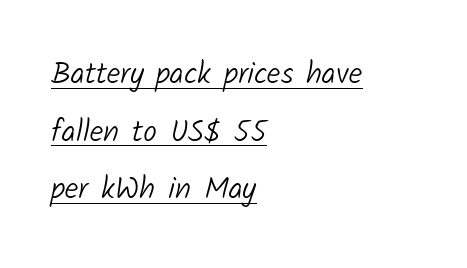
{"serif": "no", "bold": "no", "weight": "light", "width": "normal", "stroke_contrast": "low", "x_height": "medium", "monospaced": "no", "underline": "yes", "align": "left", "line_spacing_ratio": 1.86, "letter_spacing": "normal", "letter_spacing_em": 0.0, "glyph_px": 31}
